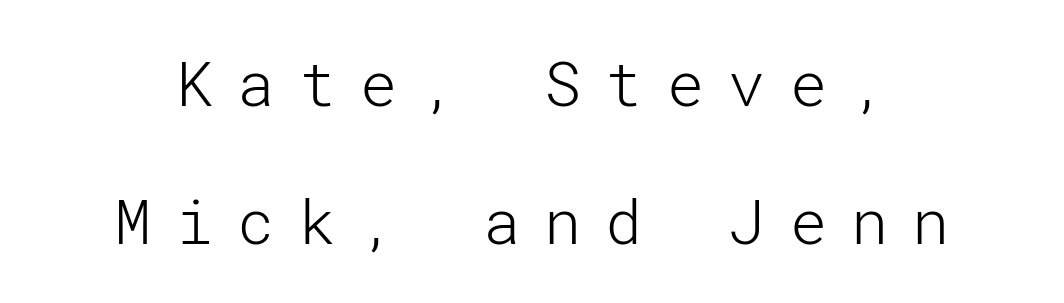
Regarding leading, the lines here are spaced well apart. The lettering holds an erect, upright posture throughout. Descender tails drop into unmarked territory. Each word looks stretched out because of the extra space between its letters.
